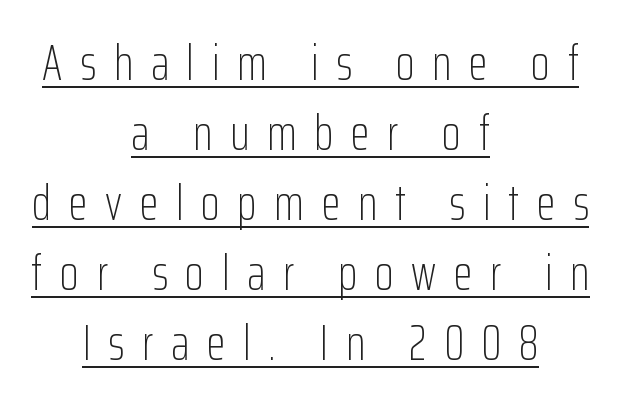
Q: Is the text bold? A: No.
Q: Is the text italic (slanted)? A: No, it is upright.
Q: Is the typeface a serif or a sans-serif typeface? A: Sans-serif.
Q: Is the text underlined? A: Yes.
Q: How is the paragraph aligned? A: Centered.
Q: Is the spacing between letters normal or unusually wide? A: Unusually wide.
Q: Is the spacing between lines tight, normal or loose? A: Normal.
Q: Width (condensed, normal, or wide)? A: Condensed.
Q: Stroke contrast? A: Low.
Q: x-height? A: Medium.
Q: Monospaced? A: No.
